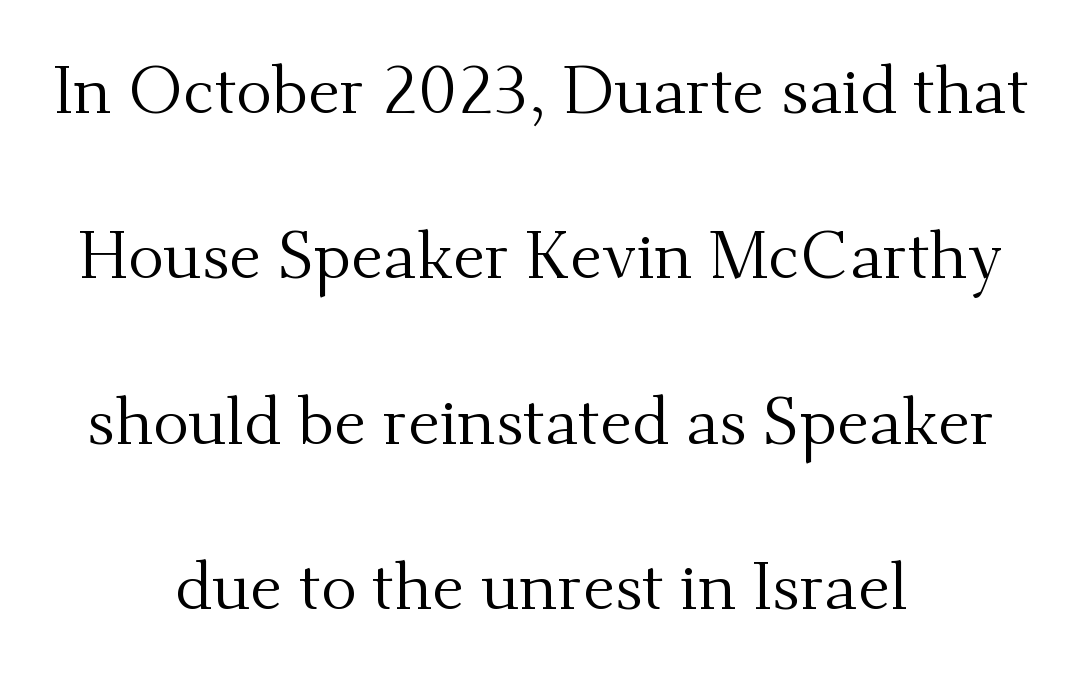
The image shows 67 px regular-weight serif type, upright; set centered, loose line spacing (2.47x), normal letter spacing, not underlined; medium stroke contrast and a small x-height.
